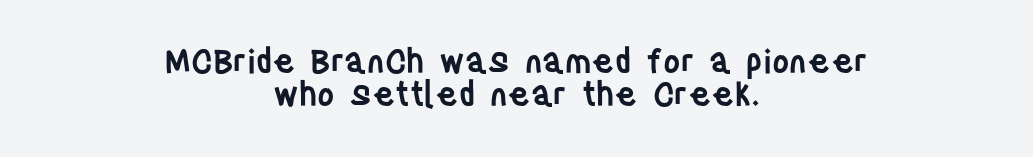
{"serif": "no", "italic": "no", "bold": "semi", "weight": "semibold", "width": "condensed", "stroke_contrast": "low", "x_height": "large", "monospaced": "no", "underline": "no", "align": "center", "line_spacing": "tight", "line_spacing_ratio": 0.99, "letter_spacing": "normal", "letter_spacing_em": 0.0, "glyph_px": 33}
